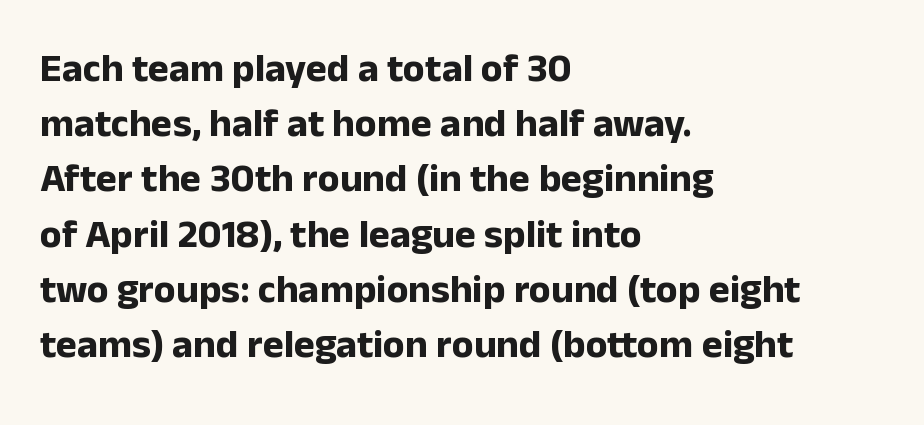
{"serif": "no", "italic": "no", "bold": "yes", "weight": "bold", "width": "normal", "stroke_contrast": "low", "x_height": "medium", "monospaced": "no", "underline": "no", "align": "left", "line_spacing": "normal", "line_spacing_ratio": 1.38, "letter_spacing": "normal", "letter_spacing_em": 0.0, "glyph_px": 40}
